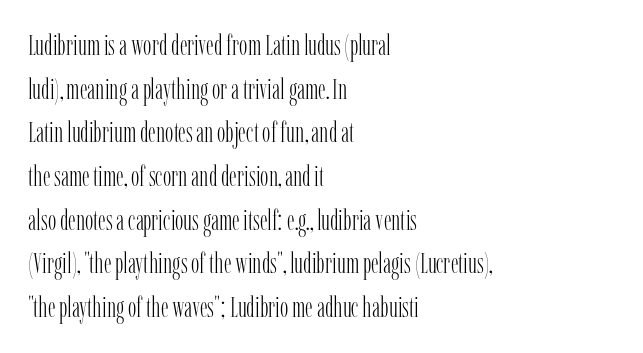
Type without underlining. How are the letters spaced? Ordinarily, with no added tracking. Compared with typical paragraphs, the rows here are spaced about the same. Short and long lines alike share a common starting point at left. This sample has the flowing, uneven cadence of proportional lettering.
